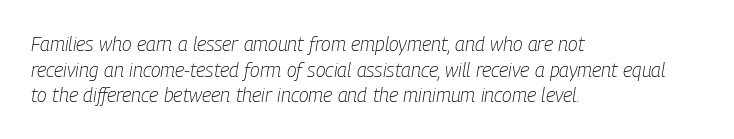
{"italic": "yes", "lean": "right", "slant_degrees": 9, "bold": "no", "underline": "no", "align": "left", "line_spacing": "normal", "line_spacing_ratio": 1.28, "letter_spacing": "normal", "letter_spacing_em": 0.0, "glyph_px": 20}
